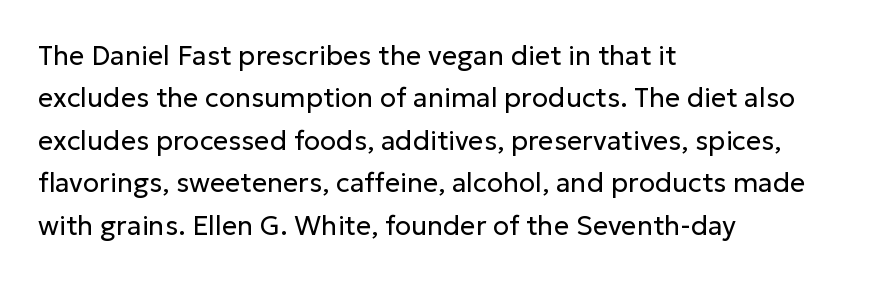
Q: Is the text bold? A: No.
Q: Is the text italic (slanted)? A: No, it is upright.
Q: Is the text underlined? A: No.
Q: How is the paragraph aligned? A: Left-aligned.
Q: Is the spacing between letters normal or unusually wide? A: Normal.
Q: Is the spacing between lines tight, normal or loose? A: Normal.
